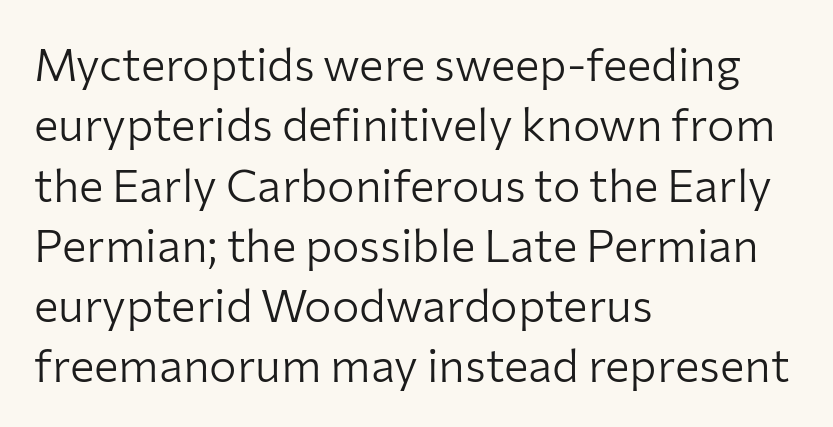
Q: Is the text bold? A: No.
Q: Is the text italic (slanted)? A: No, it is upright.
Q: Is the typeface a serif or a sans-serif typeface? A: Sans-serif.
Q: Is the text underlined? A: No.
Q: How is the paragraph aligned? A: Left-aligned.
Q: Is the spacing between letters normal or unusually wide? A: Normal.
Q: Is the spacing between lines tight, normal or loose? A: Normal.
Q: Width (condensed, normal, or wide)? A: Normal.
Q: Stroke contrast? A: Low.
Q: x-height? A: Medium.
Q: Monospaced? A: No.
